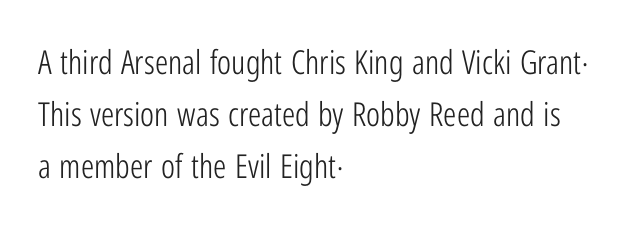
{"serif": "no", "italic": "no", "bold": "no", "weight": "light", "width": "condensed", "stroke_contrast": "low", "x_height": "medium", "monospaced": "no", "underline": "no", "align": "left", "line_spacing": "normal", "line_spacing_ratio": 1.58, "letter_spacing": "normal", "letter_spacing_em": 0.0, "glyph_px": 33}
